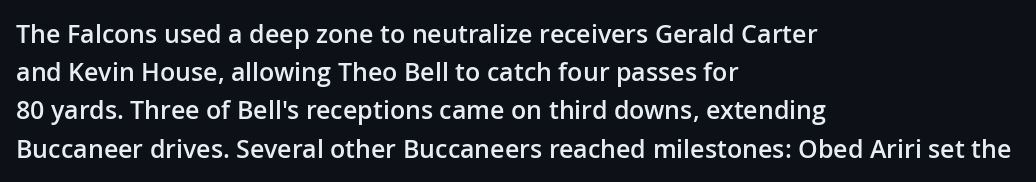
How heavy is the stroke? Medium-heavy — a semibold, shy of bold. Summary of vertical rhythm: regular, with standard interline spacing. Underline: absent. Inter-character spacing is left at the font's built-in metrics. A student would call this left alignment; a typographer would say flush left, rag right. Italic? Not at all — the glyphs are vertical.
